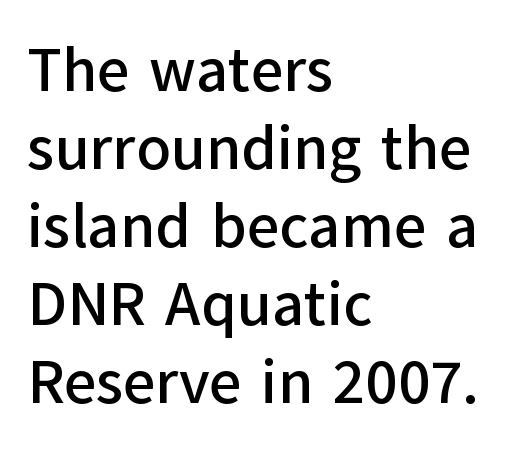
Q: Is the text italic (slanted)? A: No, it is upright.
Q: Is the typeface a serif or a sans-serif typeface? A: Sans-serif.
Q: Is the text underlined? A: No.
Q: How is the paragraph aligned? A: Left-aligned.
Q: Is the spacing between letters normal or unusually wide? A: Normal.
Q: Is the spacing between lines tight, normal or loose? A: Normal.
Q: Width (condensed, normal, or wide)? A: Normal.
Q: Stroke contrast? A: Low.
Q: x-height? A: Medium.
Q: Monospaced? A: No.
